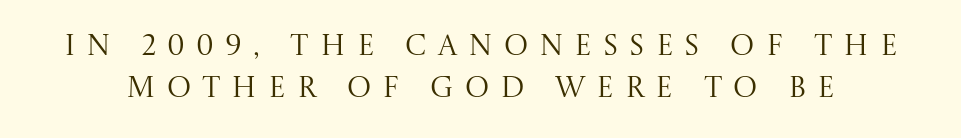
{"serif": "yes", "italic": "no", "bold": "no", "weight": "regular", "width": "normal", "stroke_contrast": "medium", "x_height": "large", "monospaced": "no", "underline": "no", "line_spacing": "normal", "line_spacing_ratio": 1.44, "letter_spacing": "wide", "letter_spacing_em": 0.38, "glyph_px": 29}
